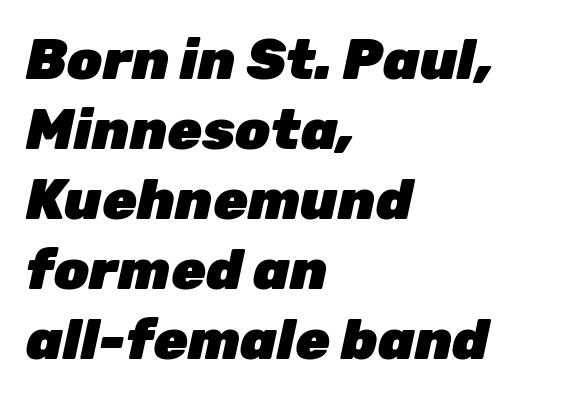
I'd describe the lettering as bold — thick and assertive. This rendering uses left alignment, leaving the right contour irregular. The rendering uses natural spacing where letterforms have individual widths. The specimen reads as italic at a glance. These lines keep a tight, regular rhythm from letter to letter.
